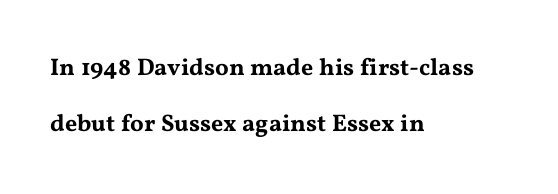
Honestly, the rows look like they've been pulled way apart. These lines were composed using upright roman letters. There is no visible air inserted between adjacent glyphs. The words here are not underlined. These lines are set flush left with a ragged right edge.
